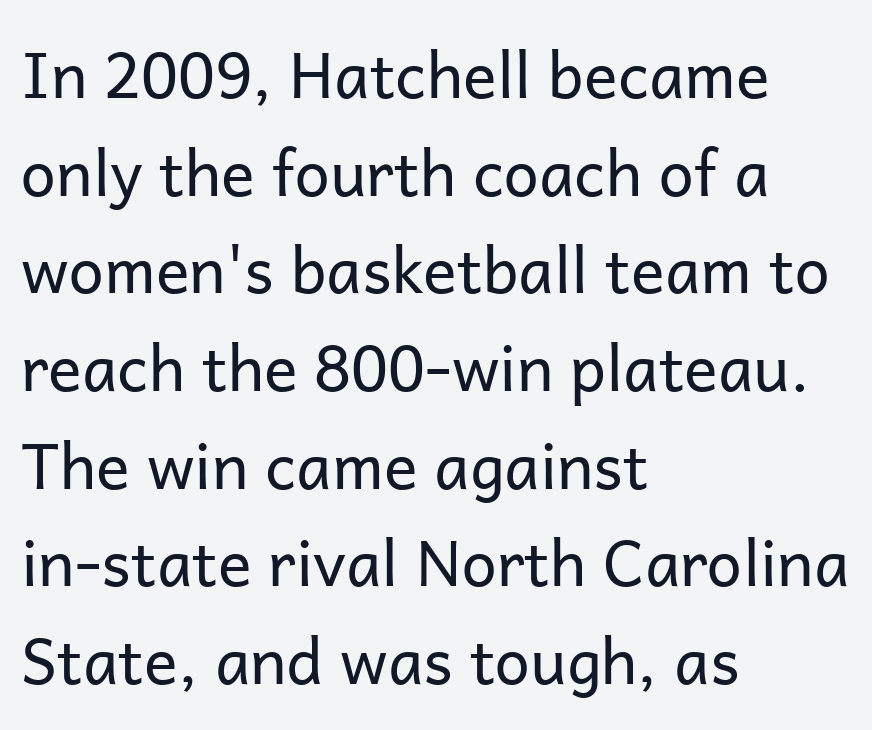
Letterform terminals end flat and unadorned throughout the passage. The gaps between neighbouring characters are ordinary and unremarkable. Unlike italic type, these characters show no tilt at all. Reading down the block, your eye returns to a fixed left position each line. The letterforms sit at book weight or below. A typesetter would call this proportional, since set widths differ per character.
